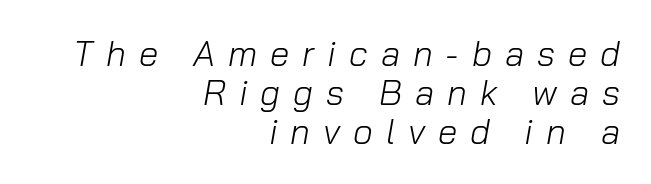
Q: Is the text bold? A: No.
Q: Is the text italic (slanted)? A: Yes, it leans right by about 10 degrees.
Q: Is the text underlined? A: No.
Q: How is the paragraph aligned? A: Right-aligned.
Q: Is the spacing between letters normal or unusually wide? A: Unusually wide.
Q: Is the spacing between lines tight, normal or loose? A: Tight.
Q: Width (condensed, normal, or wide)? A: Normal.
Q: Stroke contrast? A: Low.
Q: x-height? A: Medium.
Q: Monospaced? A: No.
